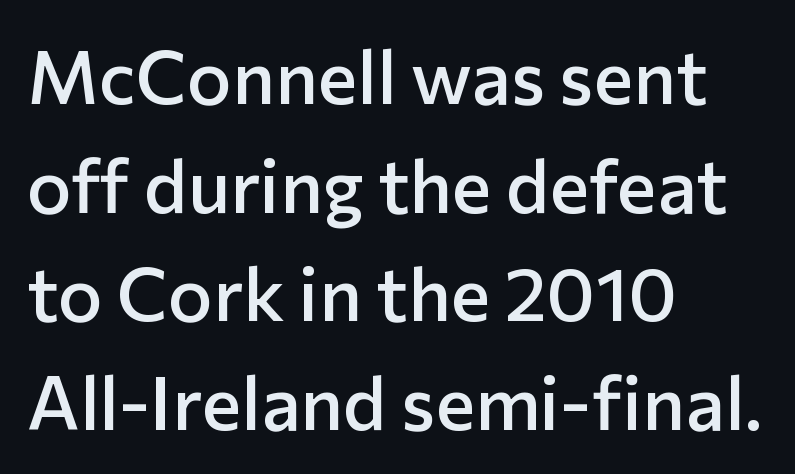
Q: Is the text bold? A: Semi-bold.
Q: Is the text italic (slanted)? A: No, it is upright.
Q: Is the typeface a serif or a sans-serif typeface? A: Sans-serif.
Q: Is the text underlined? A: No.
Q: How is the paragraph aligned? A: Left-aligned.
Q: Is the spacing between letters normal or unusually wide? A: Normal.
Q: Is the spacing between lines tight, normal or loose? A: Normal.
Q: Width (condensed, normal, or wide)? A: Normal.
Q: Stroke contrast? A: Low.
Q: x-height? A: Medium.
Q: Monospaced? A: No.
